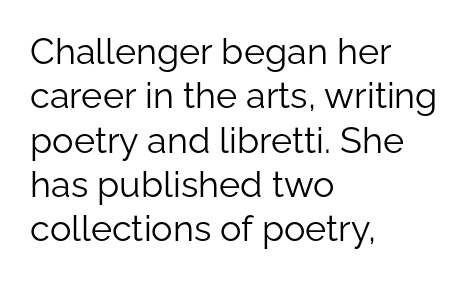
Q: Is the text bold? A: No.
Q: Is the text italic (slanted)? A: No, it is upright.
Q: Is the typeface a serif or a sans-serif typeface? A: Sans-serif.
Q: Is the text underlined? A: No.
Q: How is the paragraph aligned? A: Left-aligned.
Q: Is the spacing between letters normal or unusually wide? A: Normal.
Q: Width (condensed, normal, or wide)? A: Normal.
Q: Stroke contrast? A: Low.
Q: x-height? A: Medium.
Q: Monospaced? A: No.
